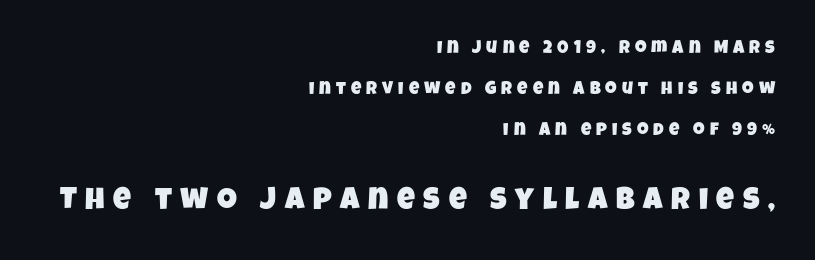
{"serif": "no", "width": "condensed", "stroke_contrast": "low", "x_height": "large", "monospaced": "no", "underline": "no", "align": "right", "line_spacing": "loose", "line_spacing_ratio": 2.27, "letter_spacing": "wide", "letter_spacing_em": 0.28, "larger_block": "second", "size_ratio": 1.72, "glyph_px": 31}
